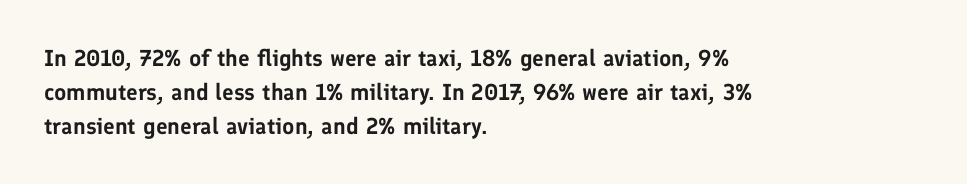
{"italic": "no", "underline": "no", "align": "left", "line_spacing": "normal", "line_spacing_ratio": 1.47, "letter_spacing": "normal", "letter_spacing_em": 0.0, "glyph_px": 23}
